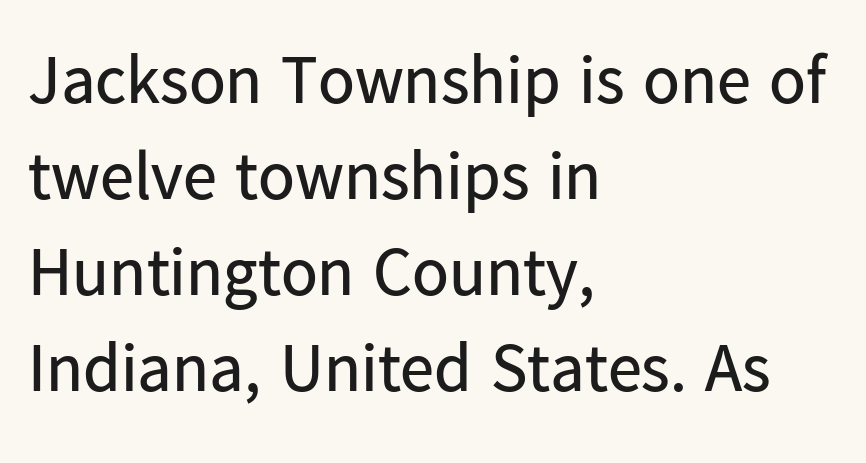
{"serif": "no", "italic": "no", "bold": "no", "weight": "regular", "width": "normal", "stroke_contrast": "low", "x_height": "medium", "monospaced": "no", "underline": "no", "align": "left", "line_spacing": "normal", "line_spacing_ratio": 1.41, "letter_spacing": "normal", "letter_spacing_em": 0.0, "glyph_px": 68}
